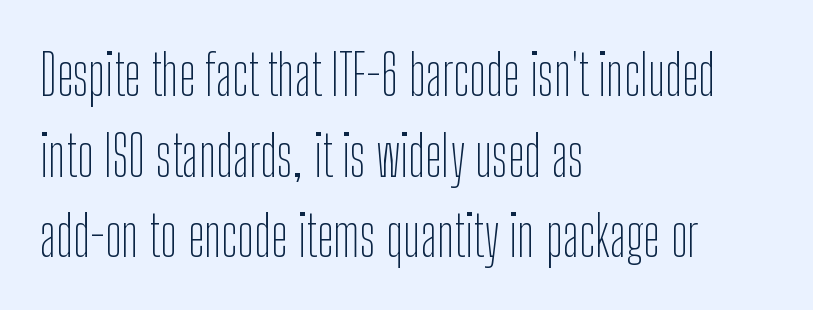
Tracking value appears to be zero — textbook default spacing. The area under the type is left untouched. The letters look calm and open, with moderate or lighter stems. Posture: vertical.
